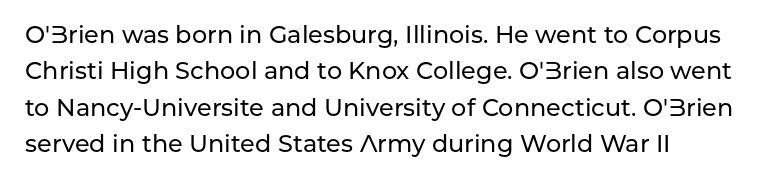
Check under the words: just untouched page. Honestly, the row spacing looks completely unremarkable. Tracking here is standard; glyphs follow each other at the usual distance. Rendered with straight, roman letterforms.
